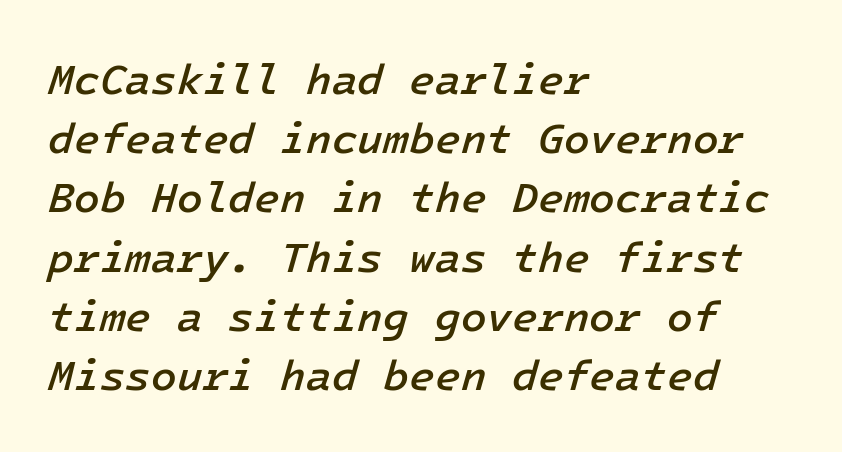
{"italic": "yes", "lean": "right", "slant_degrees": 16, "bold": "semi", "weight": "semibold", "width": "normal", "stroke_contrast": "low", "x_height": "medium", "underline": "no", "align": "left", "line_spacing": "normal", "line_spacing_ratio": 1.41, "letter_spacing": "normal", "letter_spacing_em": 0.0, "glyph_px": 42}
